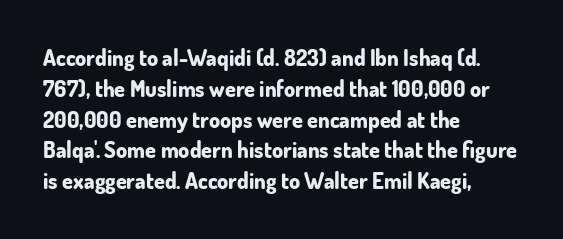
No italicization has been applied; the sample stays upright. The line-height multiplier appears to be the usual default. The face used here has the dense, thick strokes of a bold. Clear beneath every line of the passage. Each word holds together tightly as a unit, with standard inter-letter gaps. The typesetter chose a ragged-right arrangement here.
